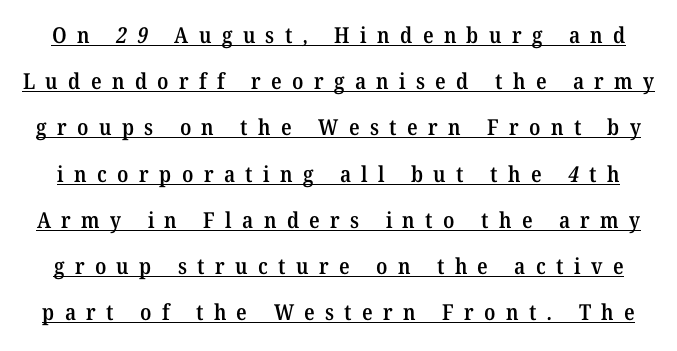
Q: Is the text bold? A: Semi-bold.
Q: Is the text underlined? A: Yes.
Q: Is the spacing between letters normal or unusually wide? A: Unusually wide.
Q: Is the spacing between lines tight, normal or loose? A: Loose.
